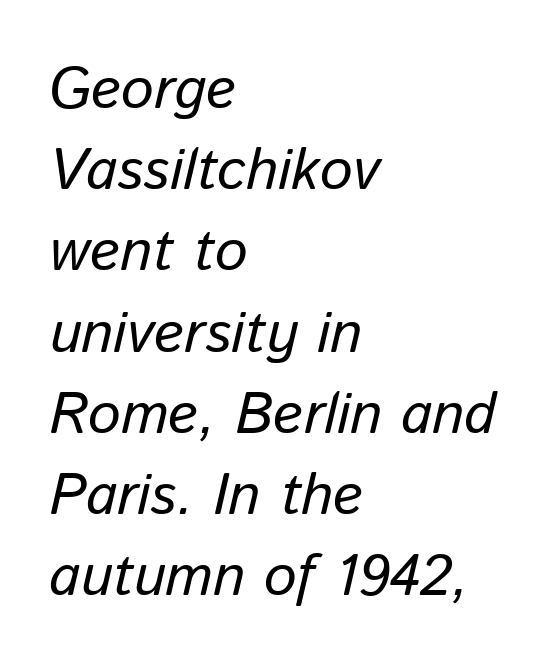
{"italic": "yes", "lean": "right", "slant_degrees": 13, "width": "normal", "stroke_contrast": "low", "x_height": "medium", "monospaced": "no", "underline": "no", "align": "left", "line_spacing": "normal", "line_spacing_ratio": 1.4, "letter_spacing": "normal", "letter_spacing_em": 0.0, "glyph_px": 58}
